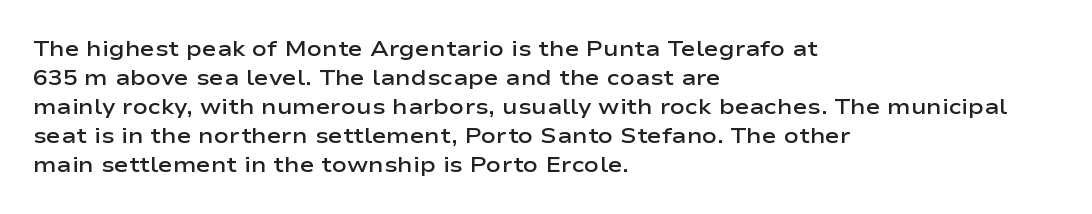
{"italic": "no", "bold": "semi", "underline": "no", "align": "left", "line_spacing": "normal", "line_spacing_ratio": 1.32, "letter_spacing": "normal", "letter_spacing_em": 0.0, "glyph_px": 22}
